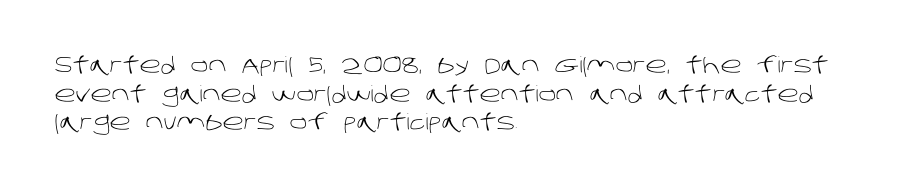
{"bold": "no", "underline": "no", "align": "left", "line_spacing": "normal", "line_spacing_ratio": 1.3, "letter_spacing": "normal", "letter_spacing_em": 0.0, "glyph_px": 22}
